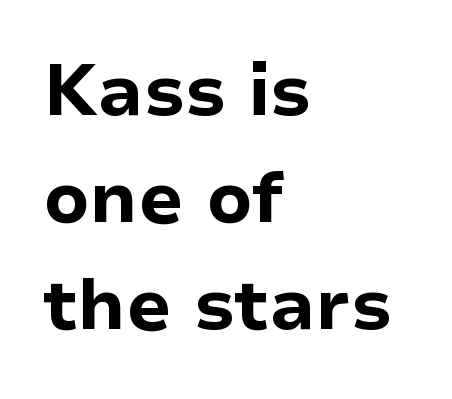
{"serif": "no", "italic": "no", "bold": "yes", "weight": "bold", "width": "normal", "stroke_contrast": "low", "x_height": "medium", "monospaced": "no", "underline": "no", "align": "left", "line_spacing": "normal", "line_spacing_ratio": 1.51, "letter_spacing": "normal", "letter_spacing_em": 0.0, "glyph_px": 71}
